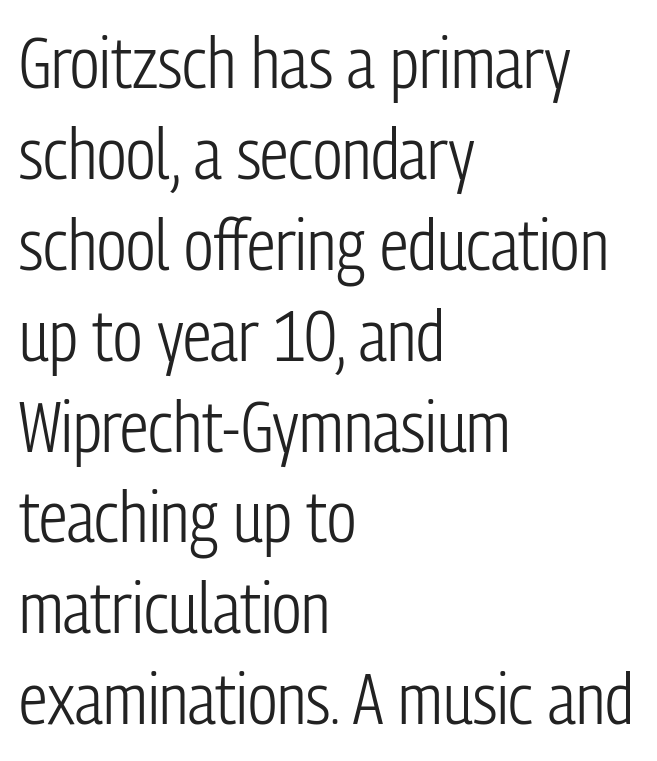
The image shows 71 px light, condensed sans-serif type, upright; set left-aligned, normal line spacing (1.28x), normal letter spacing, not underlined; low stroke contrast and a medium x-height.
